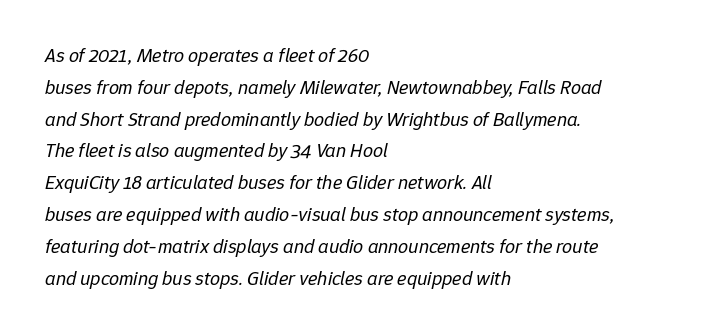
{"italic": "yes", "lean": "right", "slant_degrees": 12, "bold": "no", "underline": "no", "align": "left", "line_spacing": "normal", "line_spacing_ratio": 1.59, "letter_spacing": "normal", "letter_spacing_em": 0.0, "glyph_px": 20}
